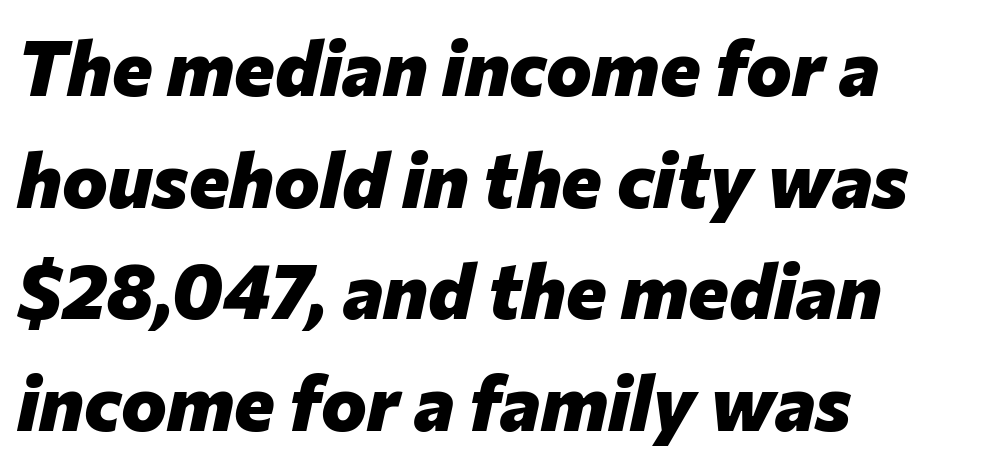
The image shows 77 px heavy type, italic (leaning right); set left-aligned, normal line spacing (1.45x), normal letter spacing, not underlined; low stroke contrast and a medium x-height.
